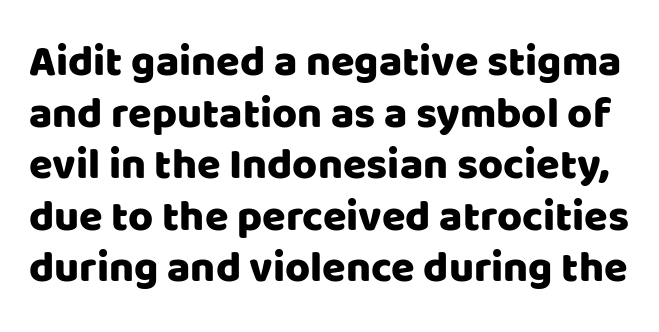
Q: Is the text italic (slanted)? A: No, it is upright.
Q: Is the typeface a serif or a sans-serif typeface? A: Sans-serif.
Q: Is the text underlined? A: No.
Q: Is the spacing between letters normal or unusually wide? A: Normal.
Q: Width (condensed, normal, or wide)? A: Normal.
Q: Stroke contrast? A: Low.
Q: x-height? A: Large.
Q: Monospaced? A: No.
